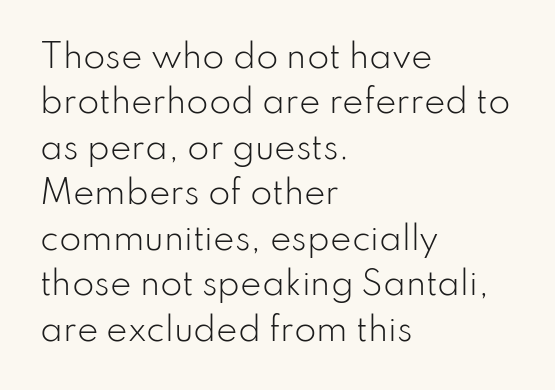
Here the designer chose a conventional face with non-uniform glyph widths. Stroke terminals: plain, sans-serif. Students, note that the glyphs here touch the page at normal intervals. Lines of text with bare space underneath. The space between consecutive lines is moderate. The strokes carry an ordinary text weight at most.
